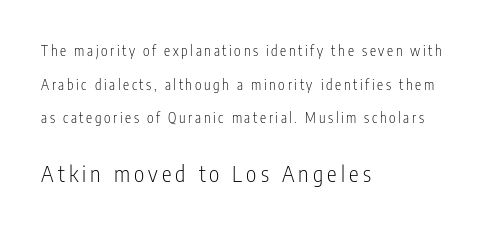
Q: Is the text bold? A: No.
Q: Is the text italic (slanted)? A: No, it is upright.
Q: Is the text underlined? A: No.
Q: How is the paragraph aligned? A: Left-aligned.
Q: Is the spacing between lines tight, normal or loose? A: Loose.
Q: Which block of text is set in a larger size, the first (top) or the second (bottom)? A: The second (bottom) one.
